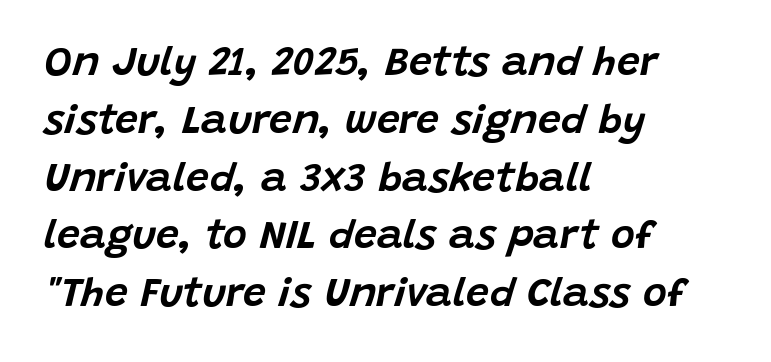
Q: Is the text italic (slanted)? A: Yes, it leans right by about 15 degrees.
Q: Is the text underlined? A: No.
Q: How is the paragraph aligned? A: Left-aligned.
Q: Is the spacing between letters normal or unusually wide? A: Normal.
Q: Is the spacing between lines tight, normal or loose? A: Normal.
Q: Width (condensed, normal, or wide)? A: Normal.
Q: Stroke contrast? A: Low.
Q: x-height? A: Large.
Q: Monospaced? A: No.
